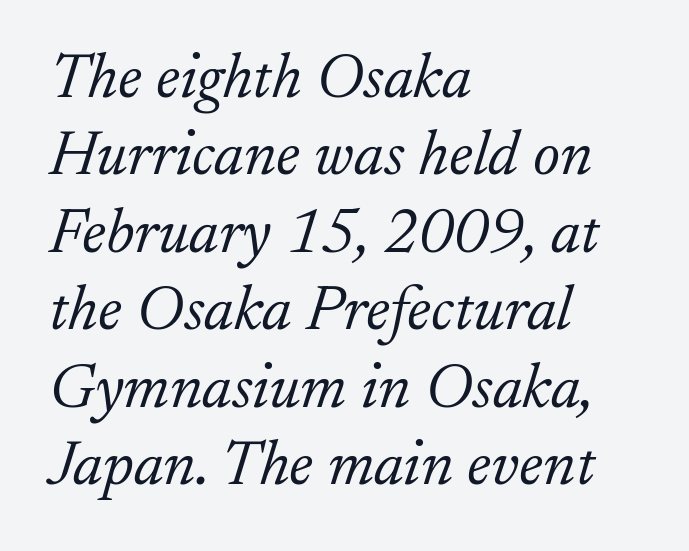
{"serif": "yes", "italic": "yes", "lean": "right", "slant_degrees": 17, "bold": "no", "weight": "light", "width": "normal", "stroke_contrast": "low", "x_height": "small", "monospaced": "no", "underline": "no", "align": "left", "line_spacing_ratio": 1.21, "letter_spacing": "normal", "letter_spacing_em": 0.0, "glyph_px": 64}
